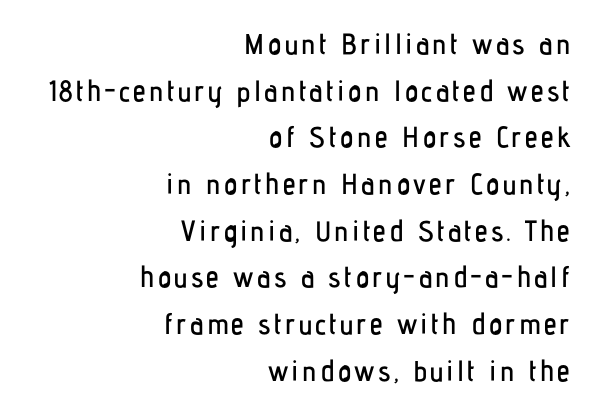
{"serif": "no", "italic": "no", "width": "condensed", "stroke_contrast": "low", "x_height": "medium", "monospaced": "no", "underline": "no", "align": "right", "line_spacing": "normal", "line_spacing_ratio": 1.61, "glyph_px": 29}
